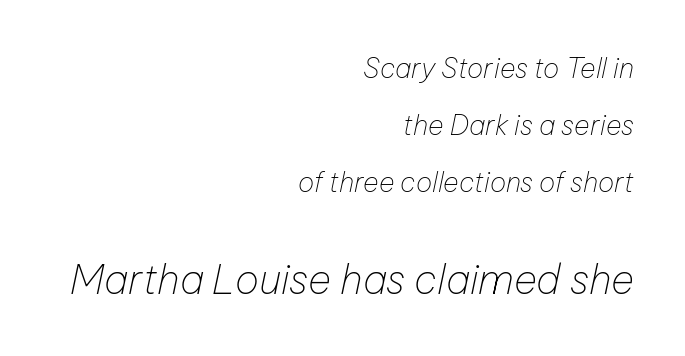
The image shows 40 px thin type, italic (leaning right); set right-aligned, loose line spacing (2.11x), normal letter spacing, not underlined; the second (bottom) block is 1.48x larger; low stroke contrast and a medium x-height.
